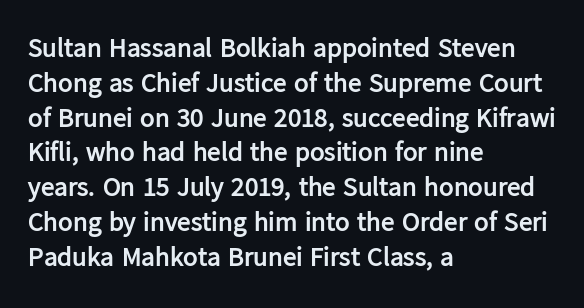
Q: Is the text bold? A: Yes.
Q: Is the text italic (slanted)? A: No, it is upright.
Q: Is the text underlined? A: No.
Q: How is the paragraph aligned? A: Left-aligned.
Q: Is the spacing between letters normal or unusually wide? A: Normal.
Q: Is the spacing between lines tight, normal or loose? A: Normal.
